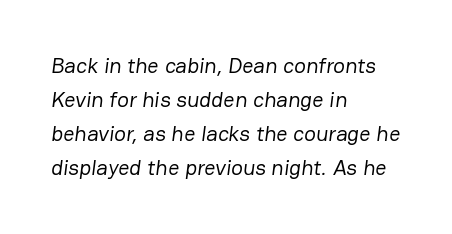
The passage shown is not underscored anywhere. Caption: face not bold, strokes unweighted. Tracking value appears to be zero — textbook default spacing. Leading: standard. The rag falls on the right side of this text block.
